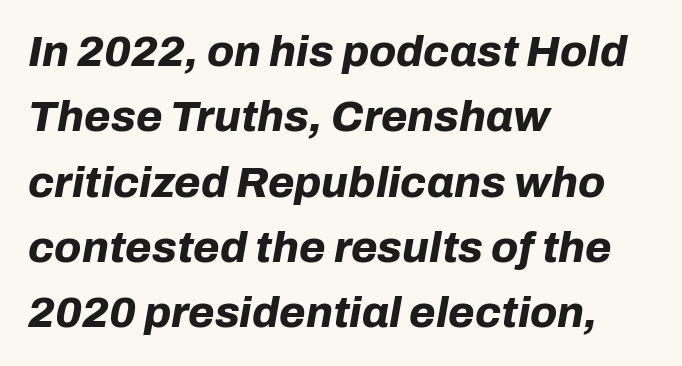
Q: Is the text bold? A: Yes.
Q: Is the text italic (slanted)? A: Yes, it leans right by about 10 degrees.
Q: Is the text underlined? A: No.
Q: How is the paragraph aligned? A: Left-aligned.
Q: Is the spacing between letters normal or unusually wide? A: Normal.
Q: Is the spacing between lines tight, normal or loose? A: Normal.
Q: Width (condensed, normal, or wide)? A: Normal.
Q: Stroke contrast? A: Low.
Q: x-height? A: Medium.
Q: Monospaced? A: No.
